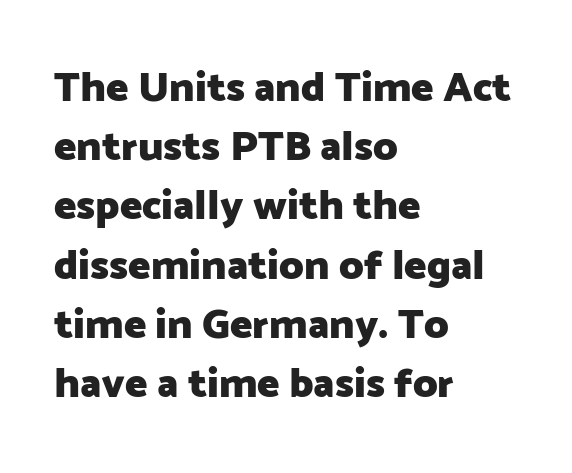
The image shows 42 px heavy sans-serif type, upright; set left-aligned, normal line spacing (1.41x), normal letter spacing, not underlined; low stroke contrast and a medium x-height.
